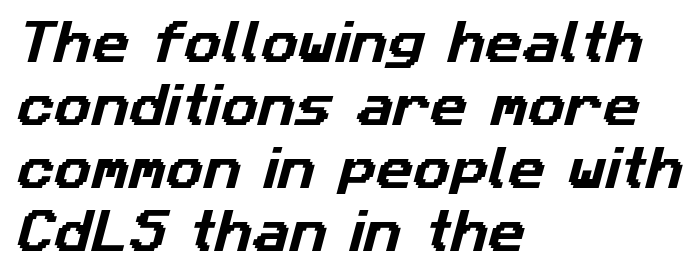
{"serif": "no", "width": "normal", "stroke_contrast": "low", "x_height": "medium", "monospaced": "no", "underline": "no", "align": "left", "line_spacing": "normal", "line_spacing_ratio": 1.37, "letter_spacing": "normal", "letter_spacing_em": 0.0, "glyph_px": 46}
